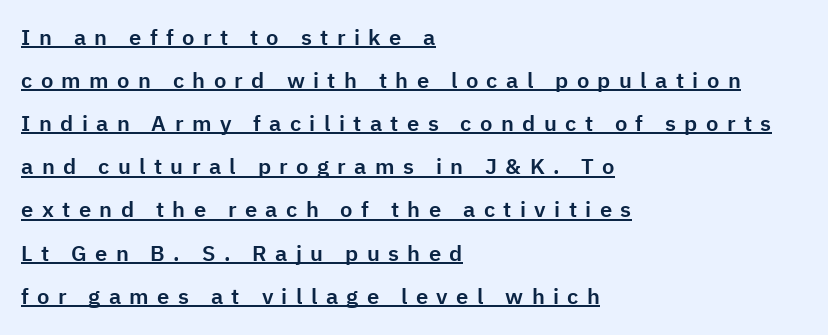
The image shows 22 px text type, upright; set left-aligned, loose line spacing (1.96x), unusually wide letter spacing (+0.38 em), underlined.
